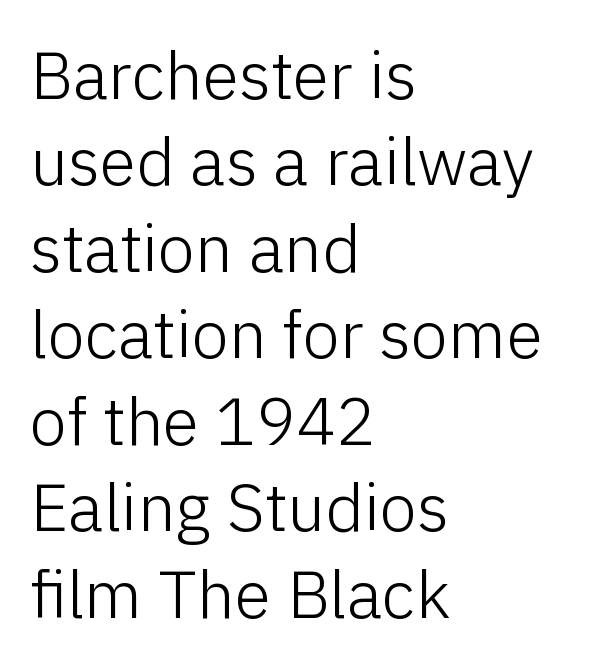
The image shows 67 px light sans-serif type, upright; set left-aligned, normal line spacing (1.29x), normal letter spacing, not underlined; low stroke contrast and a medium x-height.
